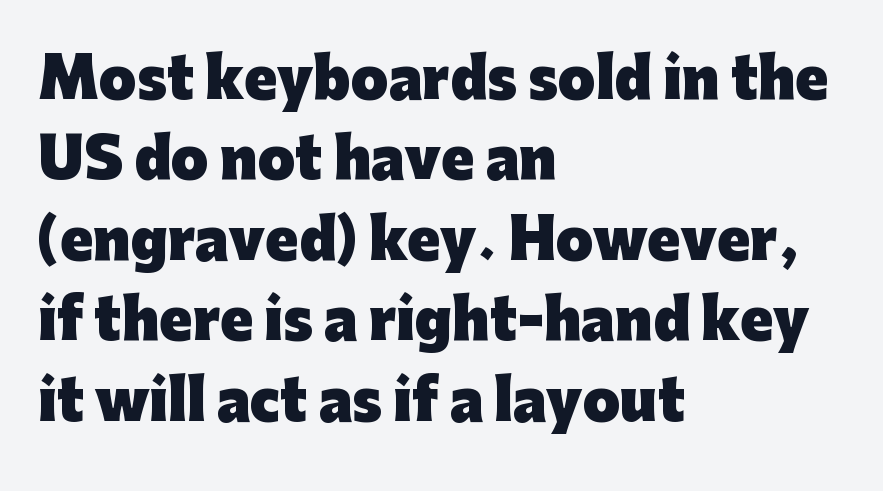
Q: Is the text bold? A: Yes.
Q: Is the text italic (slanted)? A: No, it is upright.
Q: Is the typeface a serif or a sans-serif typeface? A: Sans-serif.
Q: Is the text underlined? A: No.
Q: How is the paragraph aligned? A: Left-aligned.
Q: Is the spacing between letters normal or unusually wide? A: Normal.
Q: Is the spacing between lines tight, normal or loose? A: Normal.
Q: Width (condensed, normal, or wide)? A: Normal.
Q: Stroke contrast? A: Low.
Q: x-height? A: Medium.
Q: Monospaced? A: No.
